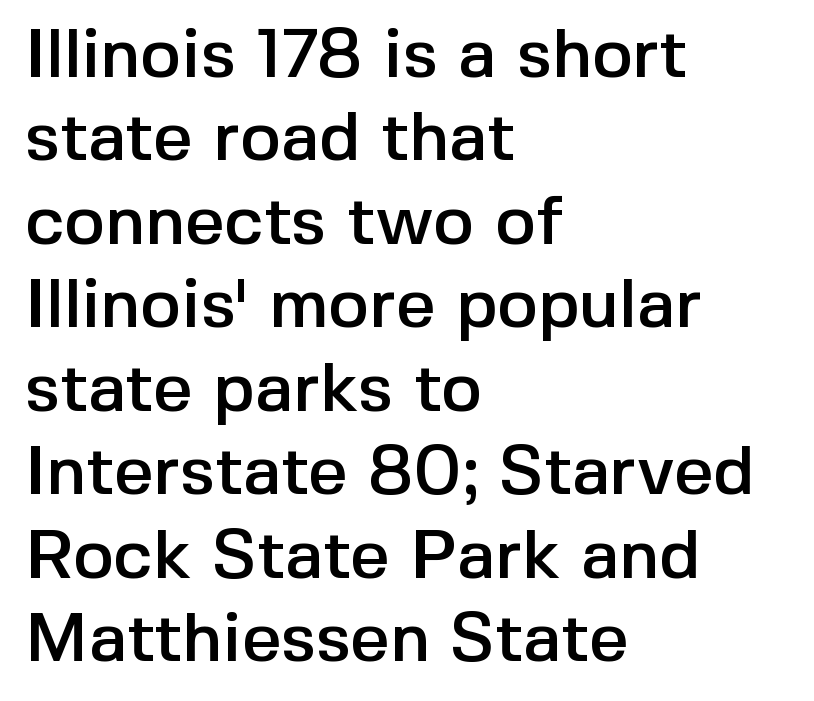
Does extra space separate the letters? No, they use regular spacing. Here the designer chose a conventional face with non-uniform glyph widths. The characters display no serif detailing; their extremities are plain. Nobody drew a line under any word here.
